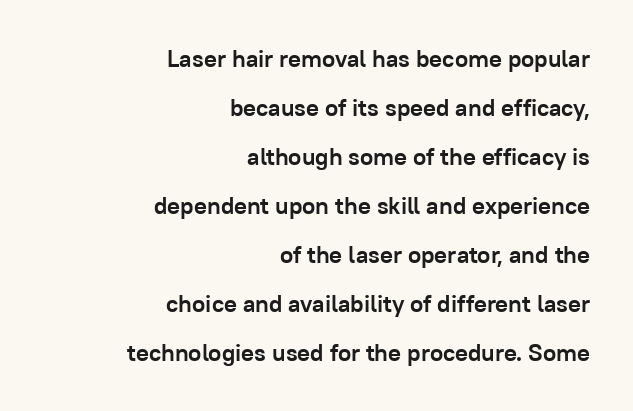
Q: Is the text bold? A: Yes.
Q: Is the text italic (slanted)? A: No, it is upright.
Q: Is the text underlined? A: No.
Q: How is the paragraph aligned? A: Right-aligned.
Q: Is the spacing between letters normal or unusually wide? A: Normal.
Q: Is the spacing between lines tight, normal or loose? A: Loose.
